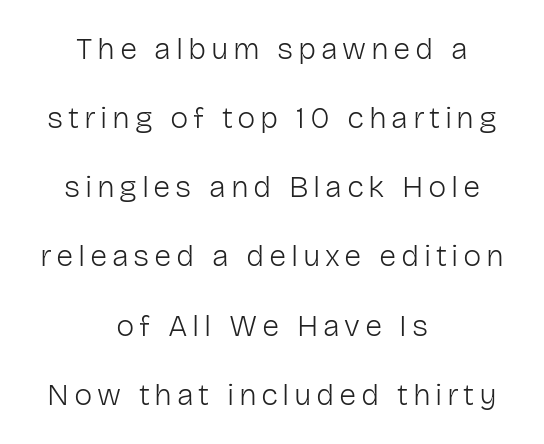
{"serif": "no", "italic": "no", "bold": "no", "weight": "light", "width": "normal", "stroke_contrast": "low", "x_height": "medium", "monospaced": "no", "underline": "no", "align": "center", "line_spacing": "loose", "line_spacing_ratio": 2.23, "glyph_px": 31}
